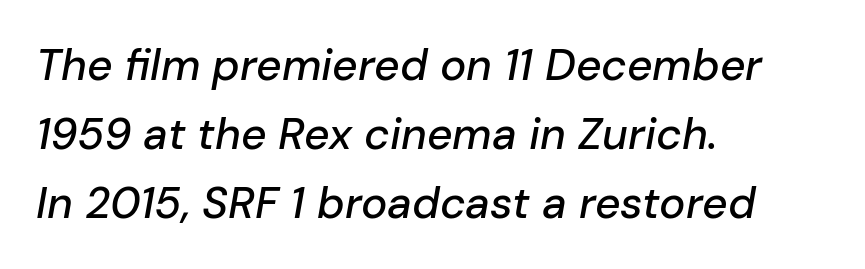
Q: Is the text italic (slanted)? A: Yes, it leans right by about 10 degrees.
Q: Is the text underlined? A: No.
Q: How is the paragraph aligned? A: Left-aligned.
Q: Is the spacing between letters normal or unusually wide? A: Normal.
Q: Is the spacing between lines tight, normal or loose? A: Normal.
Q: Width (condensed, normal, or wide)? A: Normal.
Q: Stroke contrast? A: Low.
Q: x-height? A: Medium.
Q: Monospaced? A: No.
